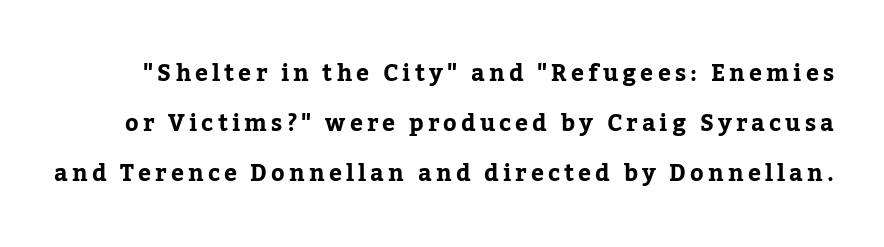
{"italic": "no", "bold": "yes", "underline": "no", "line_spacing": "loose", "line_spacing_ratio": 2.17, "glyph_px": 23}
